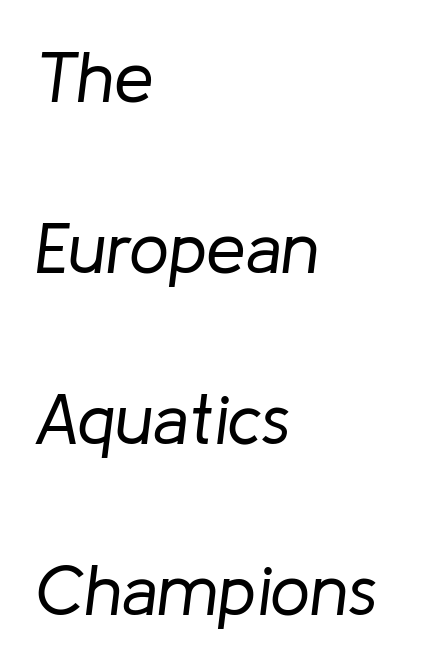
Q: Is the text bold? A: No.
Q: Is the text italic (slanted)? A: Yes, it leans right by about 8 degrees.
Q: Is the text underlined? A: No.
Q: How is the paragraph aligned? A: Left-aligned.
Q: Is the spacing between letters normal or unusually wide? A: Normal.
Q: Is the spacing between lines tight, normal or loose? A: Loose.
Q: Width (condensed, normal, or wide)? A: Normal.
Q: Stroke contrast? A: Low.
Q: x-height? A: Medium.
Q: Monospaced? A: No.
